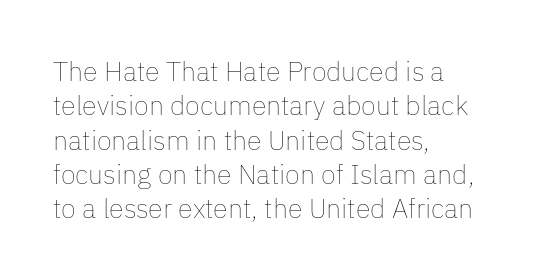
The image shows 27 px text type, upright; set left-aligned, normal line spacing (1.27x), normal letter spacing, not underlined.
